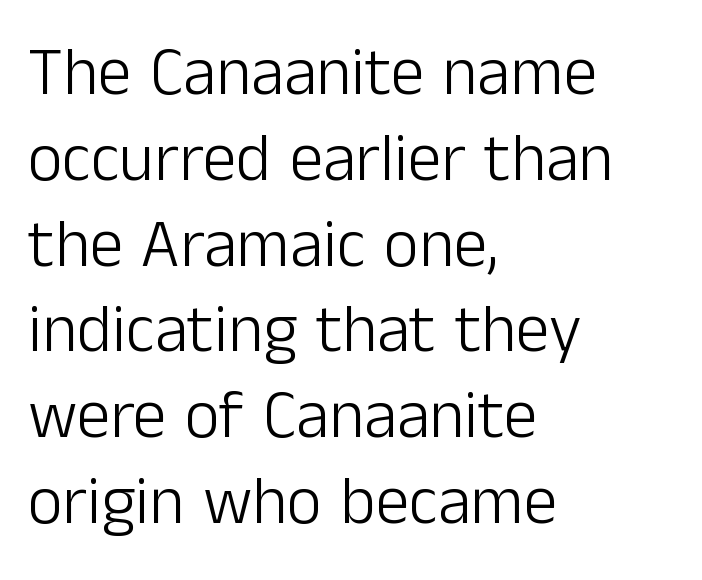
The image shows 67 px light sans-serif type, upright; set left-aligned, normal line spacing (1.28x), normal letter spacing, not underlined; low stroke contrast and a medium x-height.
